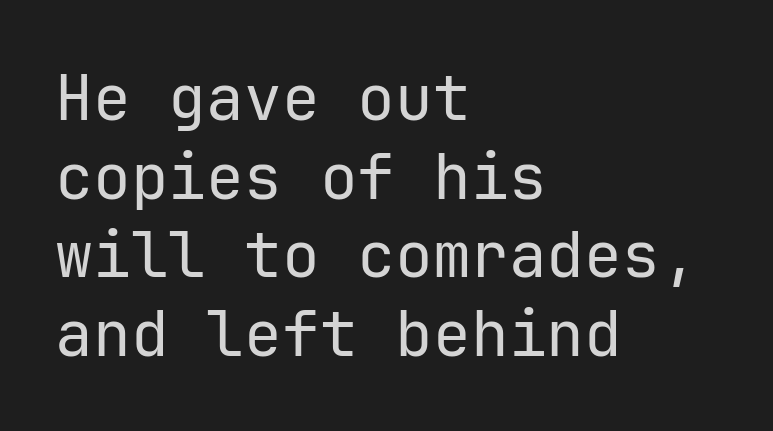
Evenly set lines give the paragraph a standard silhouette. The letters sit at their default tracking, neither squeezed nor spread. The rendering anchors every line to the left-hand side. The type sits square on the baseline with zero lean.
